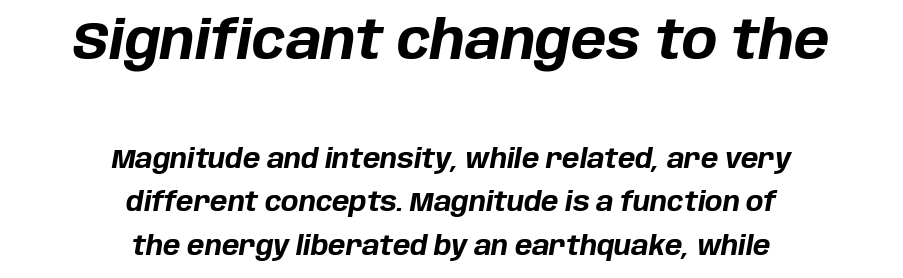
{"italic": "yes", "lean": "right", "slant_degrees": 10, "bold": "yes", "weight": "bold", "width": "normal", "stroke_contrast": "low", "x_height": "large", "monospaced": "no", "underline": "no", "align": "center", "line_spacing": "normal", "line_spacing_ratio": 1.67, "letter_spacing": "normal", "letter_spacing_em": 0.0, "larger_block": "first", "size_ratio": 2.04, "glyph_px": 53}
